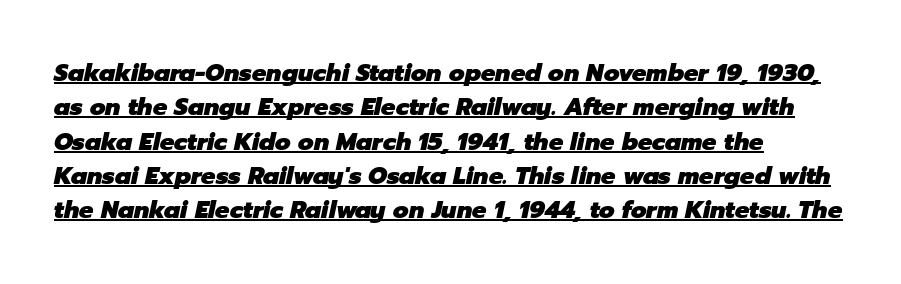
Q: Is the text bold? A: Yes.
Q: Is the text italic (slanted)? A: Yes, it leans right by about 12 degrees.
Q: Is the text underlined? A: Yes.
Q: How is the paragraph aligned? A: Left-aligned.
Q: Is the spacing between letters normal or unusually wide? A: Normal.
Q: Is the spacing between lines tight, normal or loose? A: Normal.
